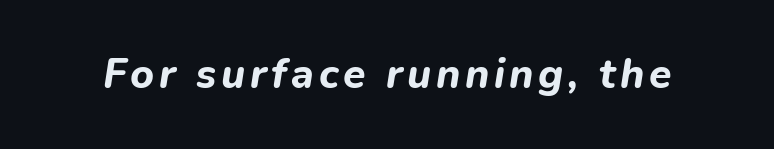
Q: Is the text bold? A: Yes.
Q: Is the text italic (slanted)? A: Yes, it leans right by about 9 degrees.
Q: Is the text underlined? A: No.
Q: Width (condensed, normal, or wide)? A: Normal.
Q: Stroke contrast? A: Low.
Q: x-height? A: Medium.
Q: Monospaced? A: No.
